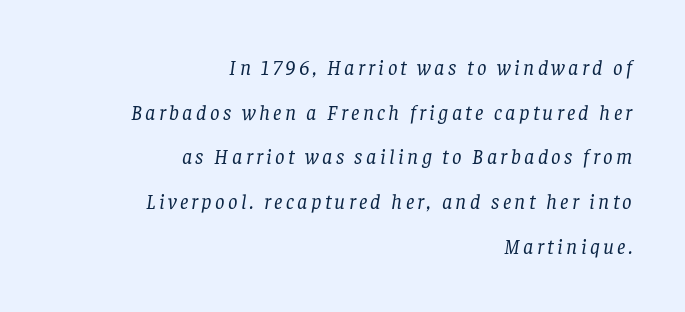
Q: Is the text bold? A: No.
Q: Is the text italic (slanted)? A: Yes, it leans right by about 8 degrees.
Q: Is the text underlined? A: No.
Q: How is the paragraph aligned? A: Right-aligned.
Q: Is the spacing between lines tight, normal or loose? A: Loose.
